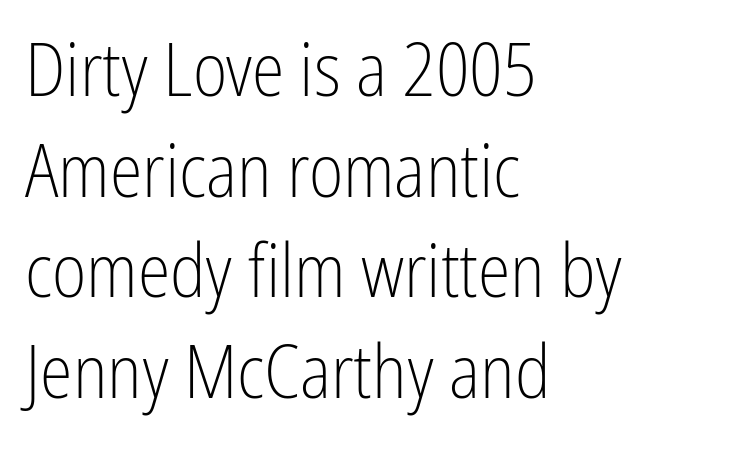
Q: Is the text bold? A: No.
Q: Is the text italic (slanted)? A: No, it is upright.
Q: Is the typeface a serif or a sans-serif typeface? A: Sans-serif.
Q: Is the text underlined? A: No.
Q: How is the paragraph aligned? A: Left-aligned.
Q: Is the spacing between letters normal or unusually wide? A: Normal.
Q: Is the spacing between lines tight, normal or loose? A: Normal.
Q: Width (condensed, normal, or wide)? A: Condensed.
Q: Stroke contrast? A: Low.
Q: x-height? A: Medium.
Q: Monospaced? A: No.
